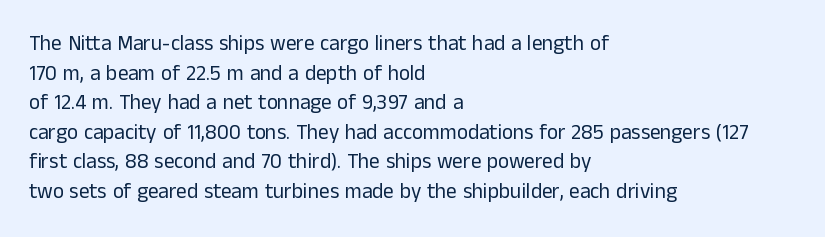
{"italic": "no", "bold": "no", "underline": "no", "align": "left", "line_spacing": "normal", "line_spacing_ratio": 1.41, "letter_spacing": "normal", "letter_spacing_em": 0.0, "glyph_px": 21}
